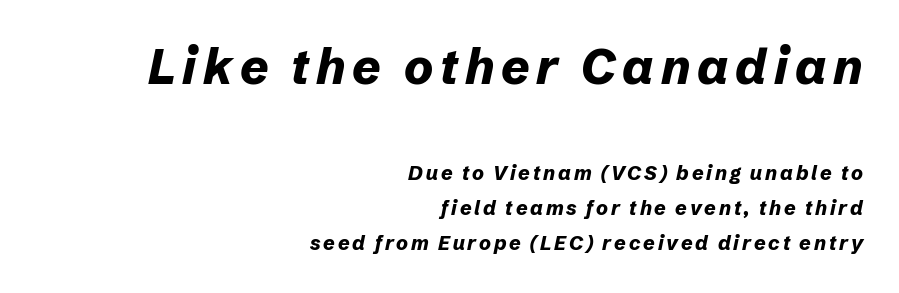
Q: Is the text bold? A: Yes.
Q: Is the text italic (slanted)? A: Yes, it leans right by about 12 degrees.
Q: Is the text underlined? A: No.
Q: How is the paragraph aligned? A: Right-aligned.
Q: Which block of text is set in a larger size, the first (top) or the second (bottom)? A: The first (top) one.
Q: Width (condensed, normal, or wide)? A: Normal.
Q: Stroke contrast? A: Low.
Q: x-height? A: Medium.
Q: Monospaced? A: No.
